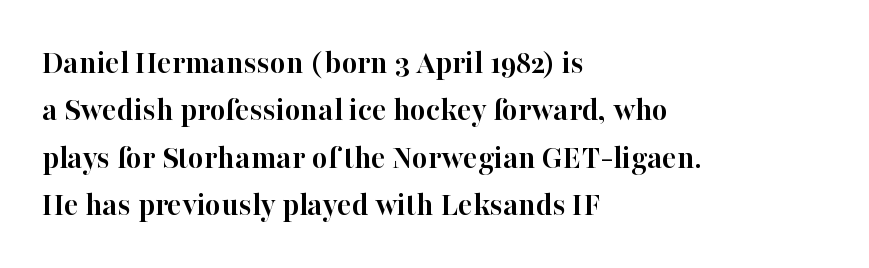
{"serif": "yes", "italic": "no", "bold": "yes", "weight": "semibold", "width": "normal", "stroke_contrast": "high", "x_height": "medium", "monospaced": "no", "underline": "no", "align": "left", "line_spacing": "normal", "line_spacing_ratio": 1.39, "letter_spacing": "normal", "letter_spacing_em": 0.0, "glyph_px": 34}
